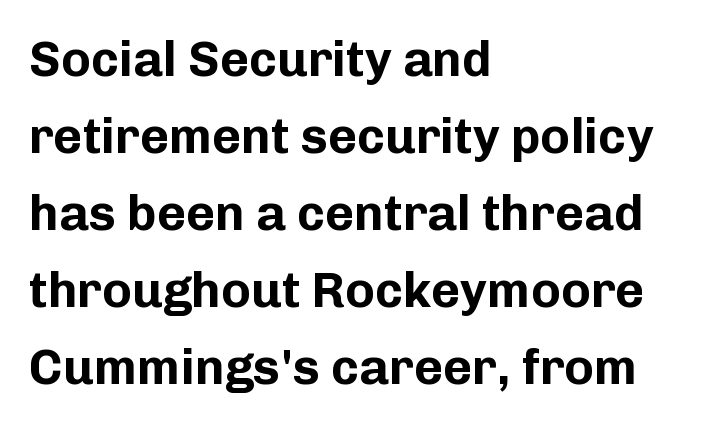
Q: Is the text bold? A: Yes.
Q: Is the text italic (slanted)? A: No, it is upright.
Q: Is the typeface a serif or a sans-serif typeface? A: Sans-serif.
Q: Is the text underlined? A: No.
Q: How is the paragraph aligned? A: Left-aligned.
Q: Is the spacing between letters normal or unusually wide? A: Normal.
Q: Is the spacing between lines tight, normal or loose? A: Normal.
Q: Width (condensed, normal, or wide)? A: Normal.
Q: Stroke contrast? A: Low.
Q: x-height? A: Medium.
Q: Monospaced? A: No.
